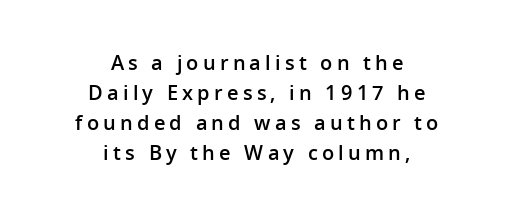
The image shows 20 px text type, upright; set centered, normal line spacing (1.5x), unusually wide letter spacing (+0.21 em), not underlined.
